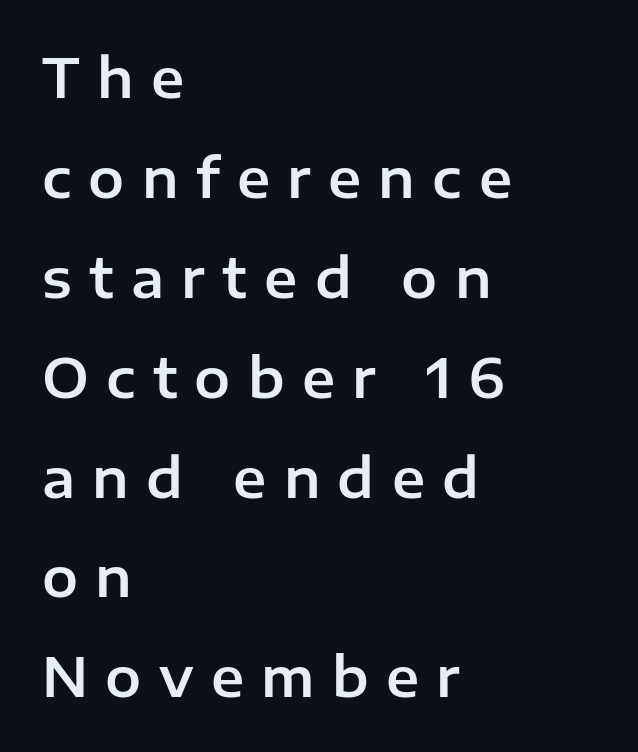
{"serif": "no", "italic": "no", "width": "normal", "stroke_contrast": "low", "x_height": "medium", "monospaced": "no", "underline": "no", "align": "left", "line_spacing_ratio": 1.85, "letter_spacing": "wide", "letter_spacing_em": 0.32, "glyph_px": 54}
